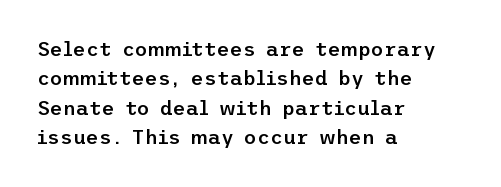
{"italic": "no", "bold": "semi", "underline": "no", "align": "left", "line_spacing": "normal", "line_spacing_ratio": 1.47, "letter_spacing": "normal", "letter_spacing_em": 0.0, "glyph_px": 20}
